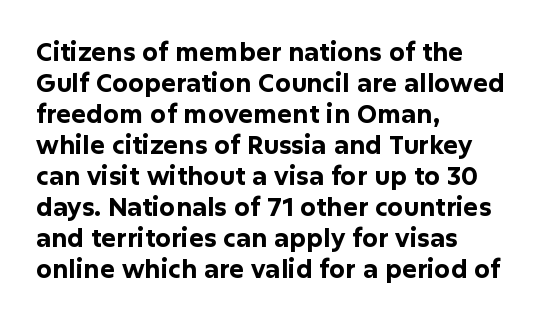
You'd pick this weight for a headline — it's a proper bold. Upright lettering throughout. Nothing unusual about the tracking: characters are spaced as the font intends. Check the space under the baseline: it is left empty.
